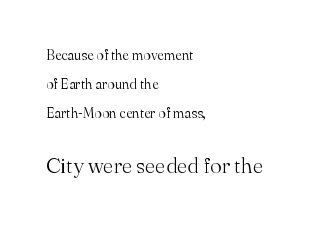
Character size in the trailing block exceeds that of the leading block. Ascenders rise straight up at ninety degrees. The typesetter chose a ragged-right arrangement here. No chunkiness to these letters — they're not bold. This rendering features lettering with no underline. Spacing between characters is what you'd get straight out of the box.
